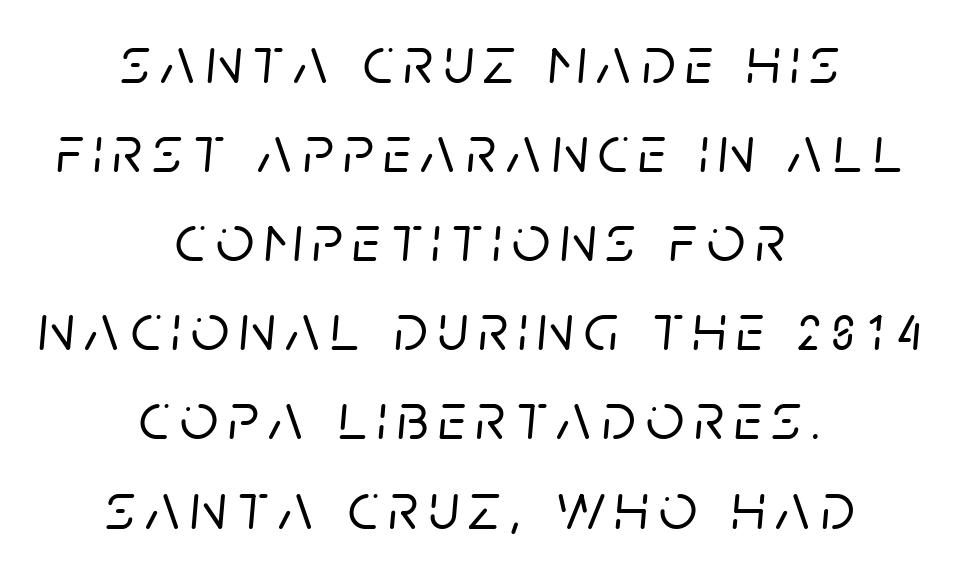
Q: Is the text italic (slanted)? A: Yes, it leans right by about 5 degrees.
Q: Is the text underlined? A: No.
Q: How is the paragraph aligned? A: Centered.
Q: Is the spacing between lines tight, normal or loose? A: Normal.
Q: Width (condensed, normal, or wide)? A: Normal.
Q: Stroke contrast? A: Low.
Q: x-height? A: Large.
Q: Monospaced? A: No.
